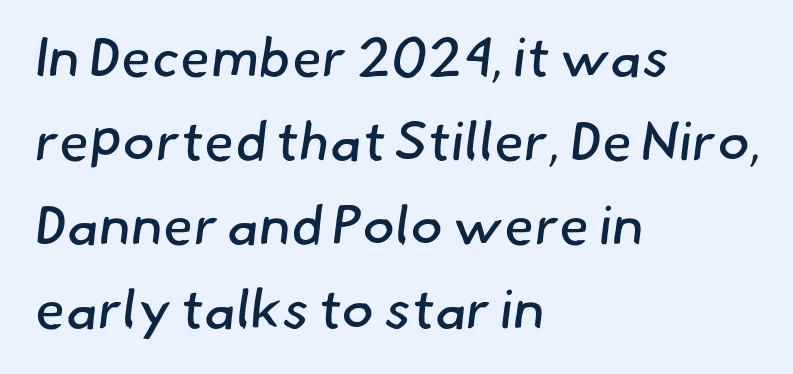
Q: Is the text bold? A: No.
Q: Is the typeface a serif or a sans-serif typeface? A: Sans-serif.
Q: Is the text underlined? A: No.
Q: How is the paragraph aligned? A: Left-aligned.
Q: Is the spacing between letters normal or unusually wide? A: Normal.
Q: Is the spacing between lines tight, normal or loose? A: Normal.
Q: Width (condensed, normal, or wide)? A: Normal.
Q: Stroke contrast? A: Low.
Q: x-height? A: Small.
Q: Monospaced? A: No.
